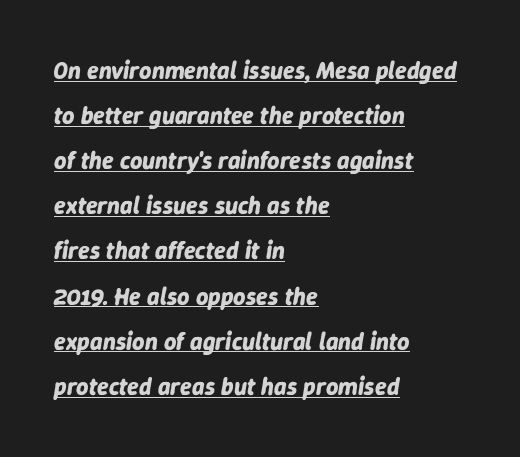
Q: Is the text bold? A: Yes.
Q: Is the text italic (slanted)? A: Yes, it leans right by about 9 degrees.
Q: Is the text underlined? A: Yes.
Q: How is the paragraph aligned? A: Left-aligned.
Q: Is the spacing between letters normal or unusually wide? A: Normal.
